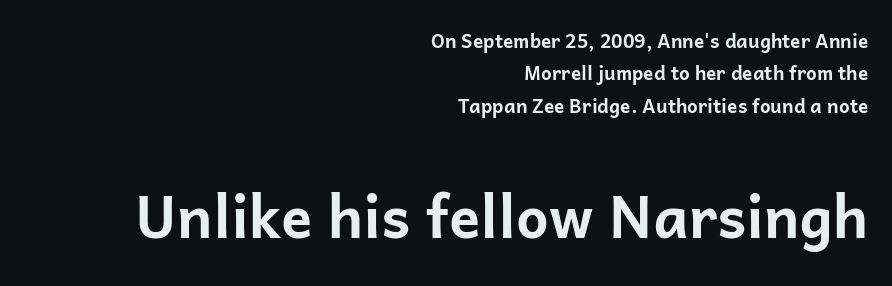
Regarding serifs, this sample does without them. Notice how descenders clear the ascenders below comfortably — that's standard leading. Which of the two is more prominent by size? The second, at the bottom. Here the designer chose a conventional face with non-uniform glyph widths. The passage is arranged like a letterhead date or caption credit — flush right. This sample uses plain, unmodified letter spacing.
